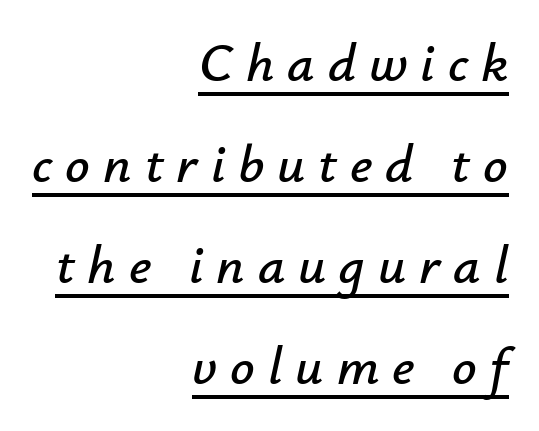
One-word summary of the alignment: right. Do the characters align in a grid? No, the font is proportional. You can see a thin bar hugging the bottom of the glyphs. Short note: letters widely spaced. It's the slanting kind of type.
